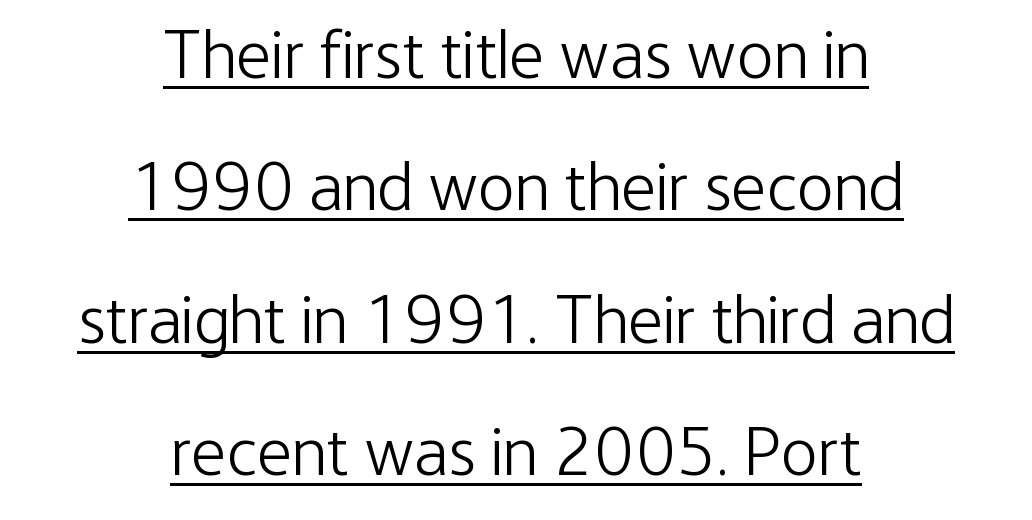
The lettering stays uniformly vertical, giving the passage a roman look. Font category for this specimen: sans-serif. The weight would be labelled regular, book, light, or lighter still. The typesetter has applied underlining to the passage shown. The vertical gap from one line to the next is large. Does extra space separate the letters? No, they use regular spacing.
